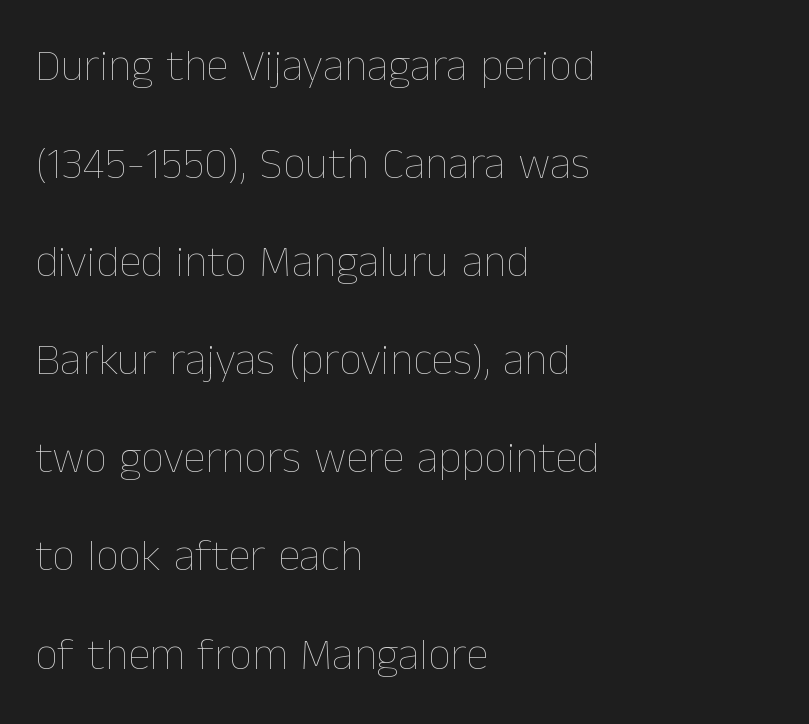
The image shows 45 px thin type, upright; set left-aligned, loose line spacing (2.18x), normal letter spacing, not underlined; low stroke contrast and a medium x-height.
